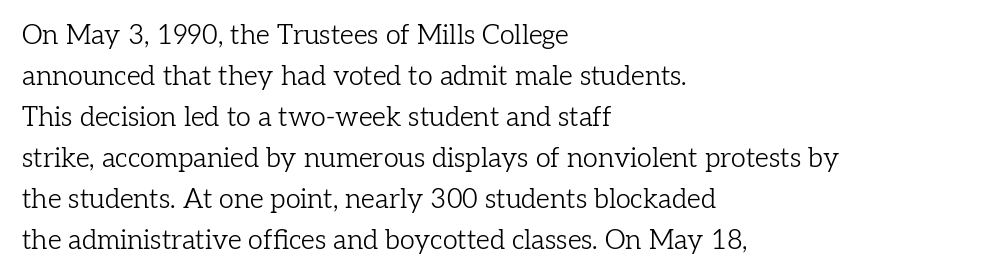
Q: Is the text bold? A: No.
Q: Is the text italic (slanted)? A: No, it is upright.
Q: Is the text underlined? A: No.
Q: How is the paragraph aligned? A: Left-aligned.
Q: Is the spacing between letters normal or unusually wide? A: Normal.
Q: Is the spacing between lines tight, normal or loose? A: Normal.
